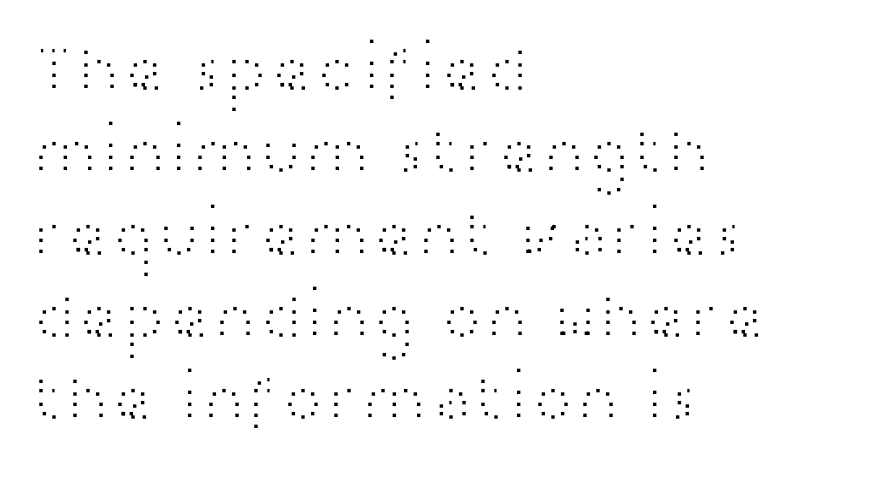
The image shows 68 px light, wide sans-serif type, upright; set left-aligned, line spacing 1.21x, normal letter spacing, not underlined; high stroke contrast and a medium x-height.
